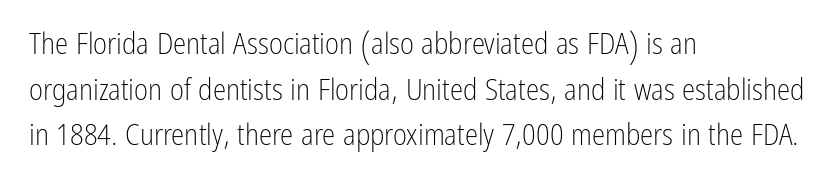
{"serif": "no", "italic": "no", "bold": "no", "weight": "light", "width": "condensed", "stroke_contrast": "low", "x_height": "medium", "monospaced": "no", "underline": "no", "align": "left", "line_spacing": "normal", "line_spacing_ratio": 1.52, "letter_spacing": "normal", "letter_spacing_em": 0.0, "glyph_px": 30}
